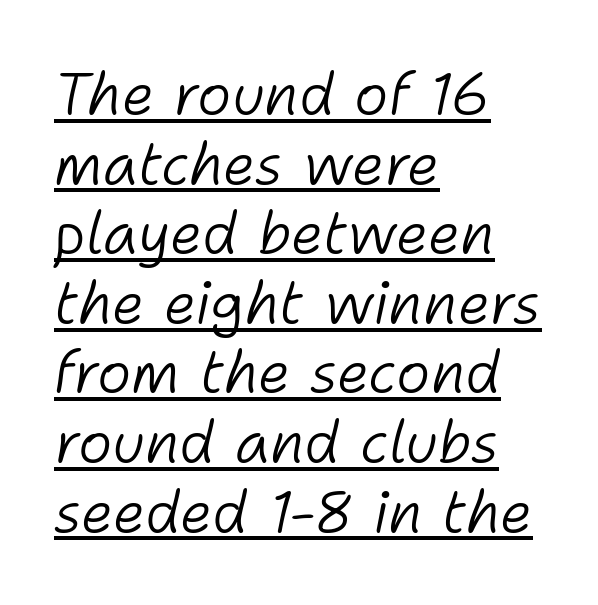
Is this a fixed-width face? No — the glyphs have proportional, varying widths. Nothing heavy about these letters — not bold at all. It's the slanting kind of type. Notice how a bar underscores the lettering throughout. Does the copy run flush right? No — it runs flush left.
